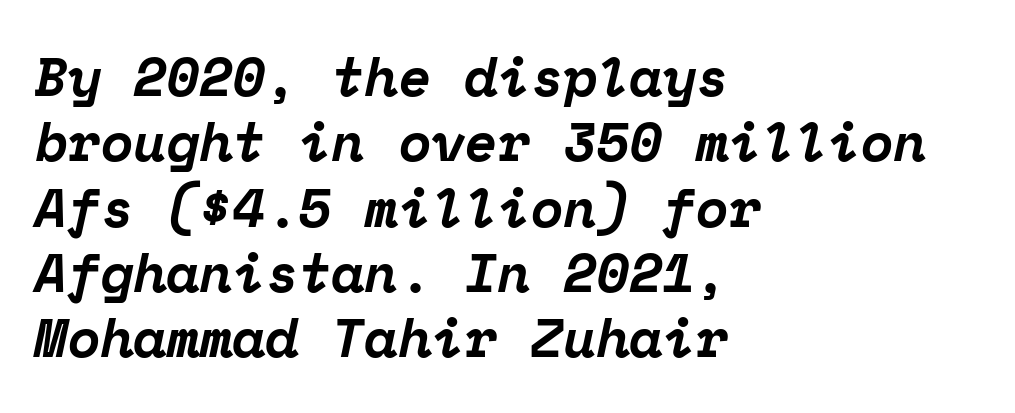
{"serif": "yes", "italic": "yes", "lean": "right", "slant_degrees": 12, "bold": "yes", "weight": "bold", "width": "normal", "stroke_contrast": "low", "x_height": "medium", "monospaced": "yes", "underline": "no", "align": "left", "line_spacing_ratio": 1.21, "letter_spacing": "normal", "letter_spacing_em": 0.0, "glyph_px": 54}
